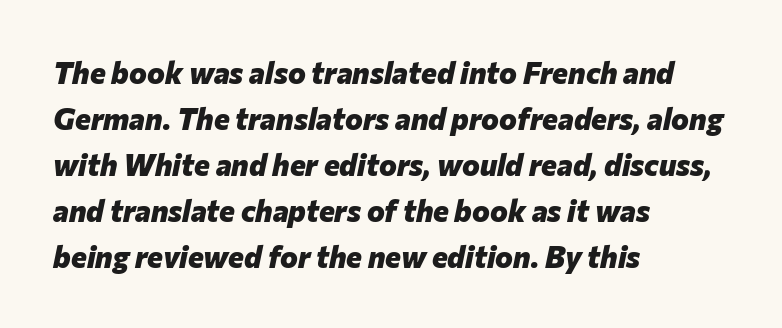
{"italic": "yes", "lean": "right", "slant_degrees": 12, "bold": "yes", "weight": "heavy", "width": "normal", "stroke_contrast": "low", "x_height": "medium", "monospaced": "no", "underline": "no", "align": "left", "line_spacing": "normal", "line_spacing_ratio": 1.53, "letter_spacing": "normal", "letter_spacing_em": 0.0, "glyph_px": 30}
